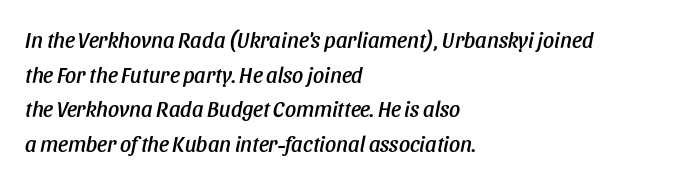
The lines in this sample share a left origin and differ only in where they stop. The baseline area is clear. The block of text has a typical density, with ordinary space between rows. Compared with typical body copy, the letter spacing here is the same. This sample uses an oblique cut, with every glyph tilted off the vertical.
